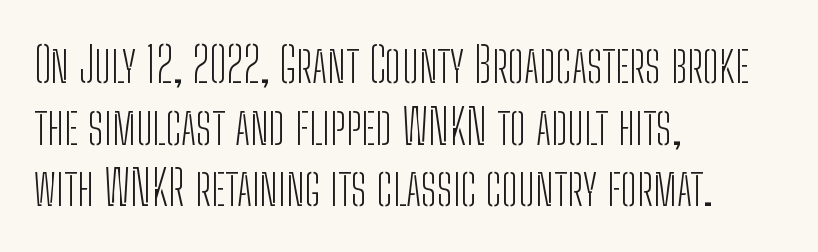
You could not count columns in this text — the font is proportionally spaced. Visually the block forms a straight wall on the left and a jagged coastline on the right. The rendering shows plain stroke endings on the letterforms — a sans-serif design. Anything drawn beneath the words? Only blank space. Ascenders rise straight up at ninety degrees.
